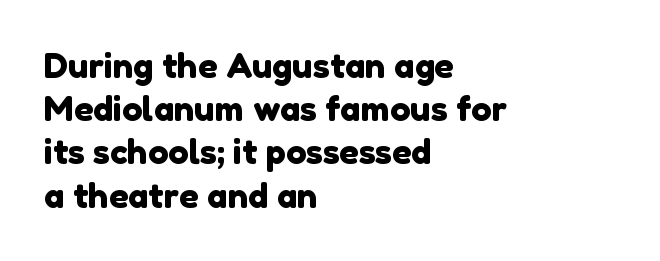
The image shows 34 px sans-serif type; set left-aligned, normal line spacing (1.27x), normal letter spacing, not underlined; low stroke contrast and a medium x-height.
